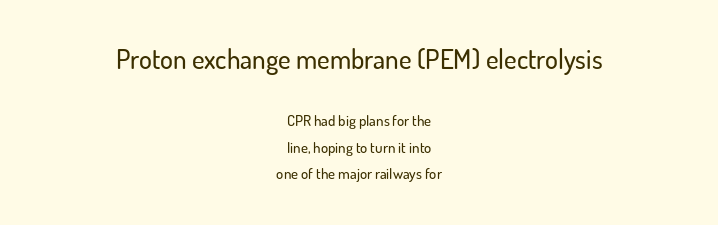
The image shows 27 px text type, upright; set centered, line spacing 1.77x, normal letter spacing, not underlined; the first (top) block is 1.8x larger.
